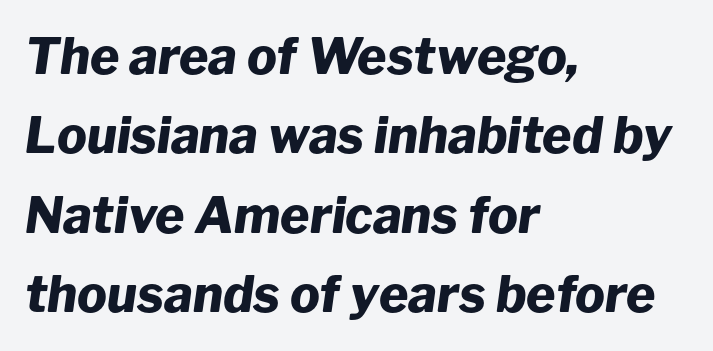
Q: Is the text bold? A: Yes.
Q: Is the text italic (slanted)? A: Yes, it leans right by about 8 degrees.
Q: Is the text underlined? A: No.
Q: How is the paragraph aligned? A: Left-aligned.
Q: Is the spacing between letters normal or unusually wide? A: Normal.
Q: Is the spacing between lines tight, normal or loose? A: Normal.
Q: Width (condensed, normal, or wide)? A: Normal.
Q: Stroke contrast? A: Low.
Q: x-height? A: Medium.
Q: Monospaced? A: No.
